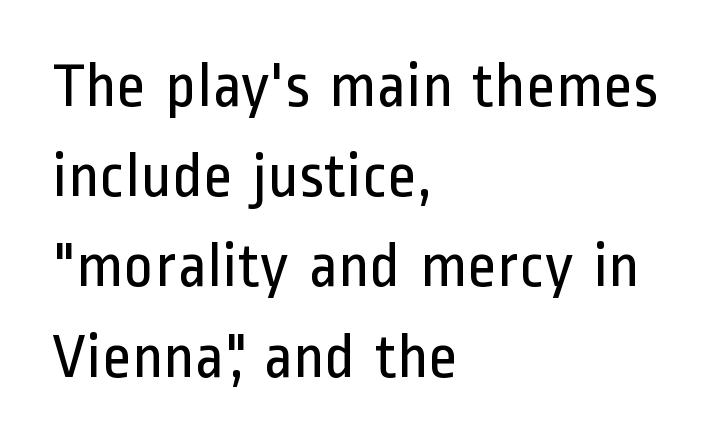
A normal amount of white space separates one row of letters from the next. Posture: straight, roman, zero tilt. This rendering features lettering with no underline. The rendering uses natural spacing where letterforms have individual widths.
